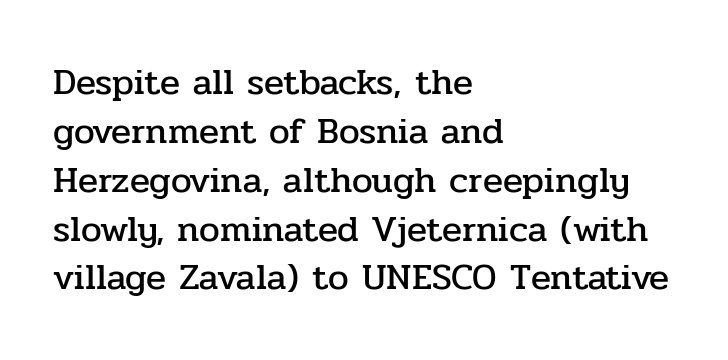
Q: Is the text italic (slanted)? A: No, it is upright.
Q: Is the typeface a serif or a sans-serif typeface? A: Serif.
Q: Is the text underlined? A: No.
Q: How is the paragraph aligned? A: Left-aligned.
Q: Is the spacing between letters normal or unusually wide? A: Normal.
Q: Is the spacing between lines tight, normal or loose? A: Normal.
Q: Width (condensed, normal, or wide)? A: Normal.
Q: Stroke contrast? A: Low.
Q: x-height? A: Medium.
Q: Monospaced? A: No.
